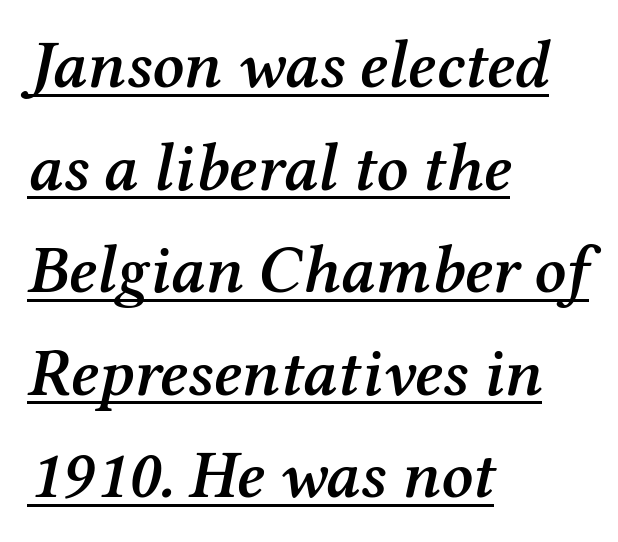
Notice how the stems are inclined rather than vertical — that's the hallmark of italics. The line texture is even and compact thanks to regular tracking. Vertical spacing — default. Honestly, the underline is the first thing you notice here. Leftover space on each line is placed entirely after the last word.
